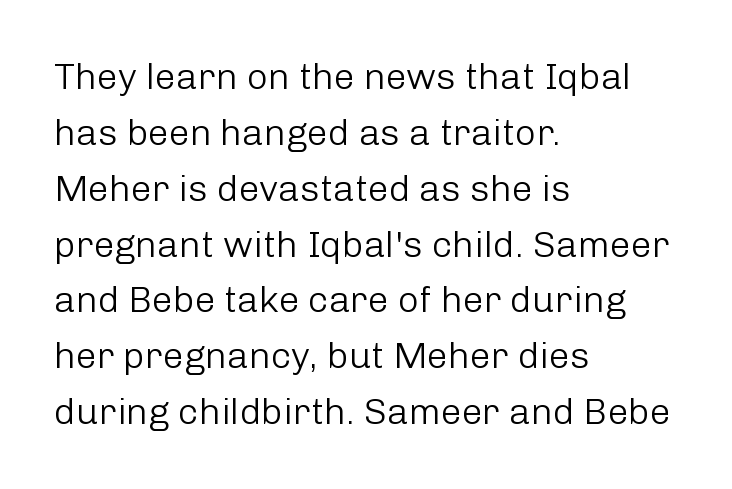
{"serif": "no", "italic": "no", "bold": "no", "weight": "light", "width": "normal", "stroke_contrast": "low", "x_height": "medium", "monospaced": "no", "underline": "no", "align": "left", "line_spacing": "normal", "line_spacing_ratio": 1.51, "letter_spacing": "normal", "letter_spacing_em": 0.0, "glyph_px": 37}
